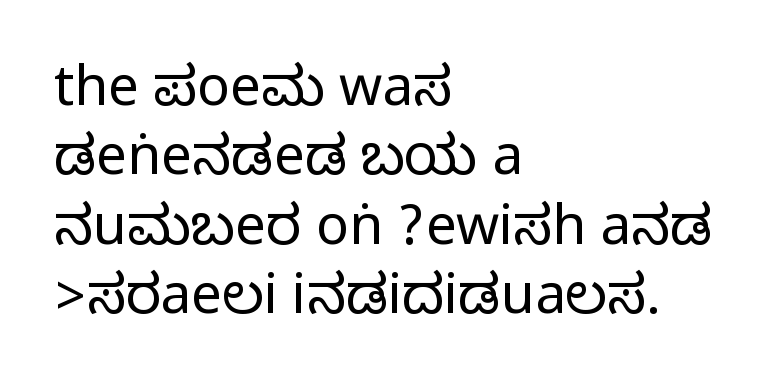
The passage shown is typed in a proportional face where columns would drift. The setting favours the left margin, as ordinary paragraphs usually do. The glyphs are unaccompanied by any horizontal stroke below them. Compared with typical body copy, the letter spacing here is the same. The glyphs in this specimen are sans serif.
